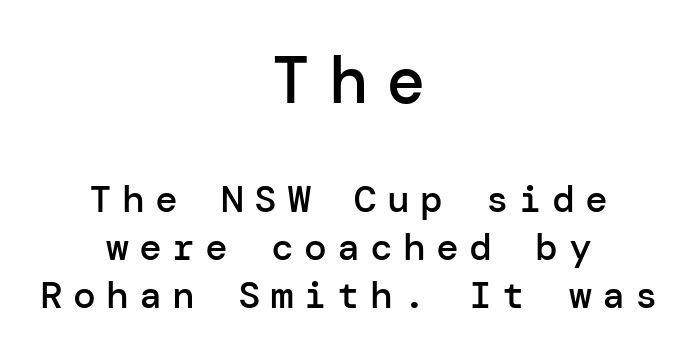
{"serif": "no", "italic": "no", "bold": "semi", "weight": "semibold", "width": "normal", "stroke_contrast": "low", "x_height": "medium", "underline": "no", "align": "center", "line_spacing": "normal", "line_spacing_ratio": 1.27, "letter_spacing": "wide", "letter_spacing_em": 0.27, "larger_block": "first", "size_ratio": 1.74, "glyph_px": 66}
